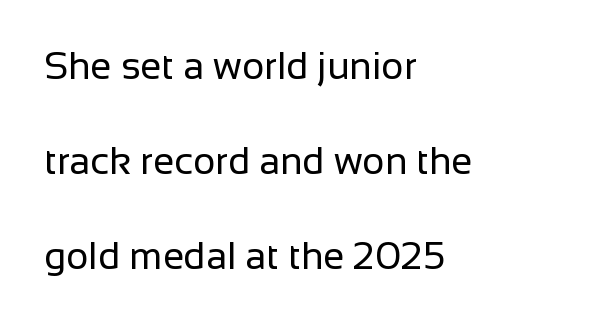
Q: Is the text bold? A: No.
Q: Is the text italic (slanted)? A: No, it is upright.
Q: Is the typeface a serif or a sans-serif typeface? A: Sans-serif.
Q: Is the text underlined? A: No.
Q: How is the paragraph aligned? A: Left-aligned.
Q: Is the spacing between letters normal or unusually wide? A: Normal.
Q: Is the spacing between lines tight, normal or loose? A: Loose.
Q: Width (condensed, normal, or wide)? A: Normal.
Q: Stroke contrast? A: Low.
Q: x-height? A: Medium.
Q: Monospaced? A: No.
